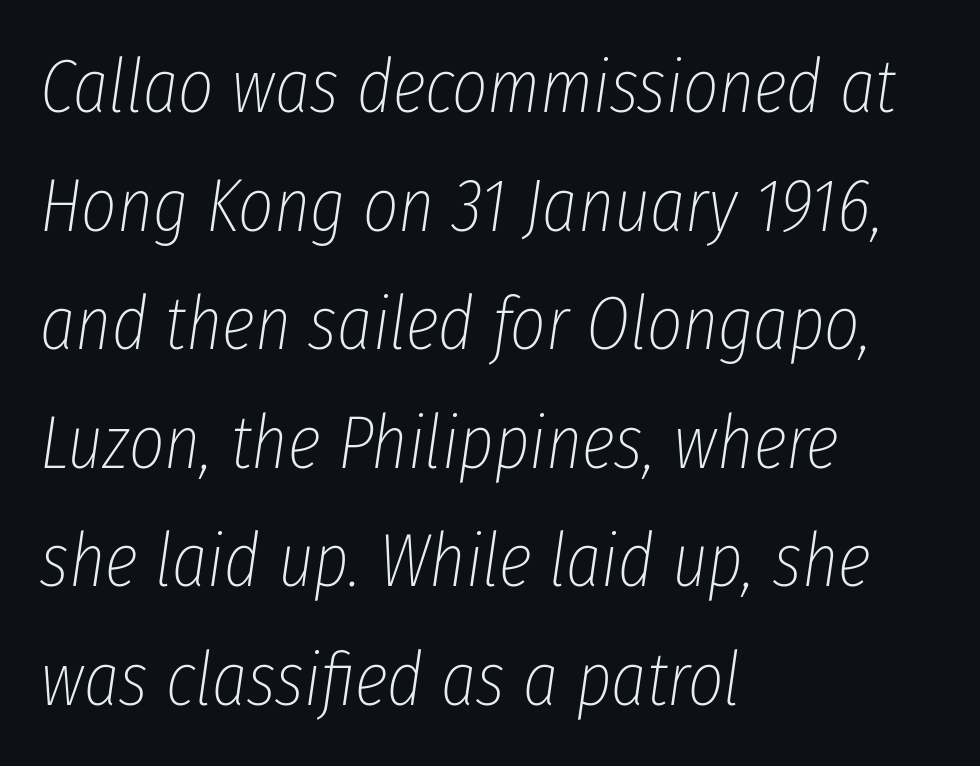
Regarding leading, the lines here are spaced in the standard way. Counters stay open thanks to moderate or lighter strokes. Here the designer chose a conventional face with non-uniform glyph widths. Tracking value appears to be zero — textbook default spacing.
